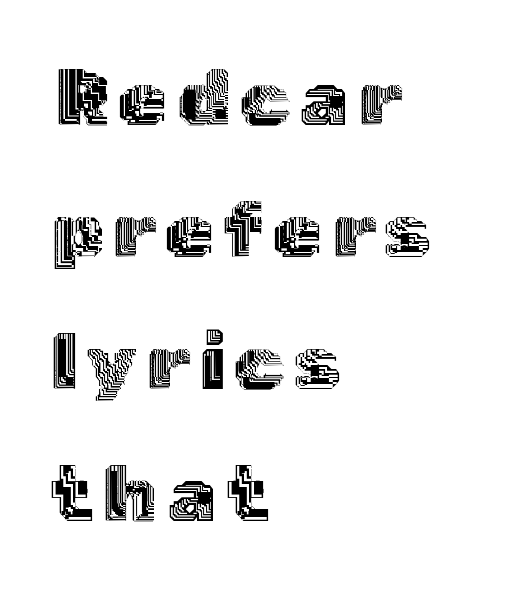
{"italic": "no", "width": "normal", "x_height": "medium", "monospaced": "no", "underline": "no", "align": "left", "line_spacing": "normal", "line_spacing_ratio": 1.67, "glyph_px": 79}
